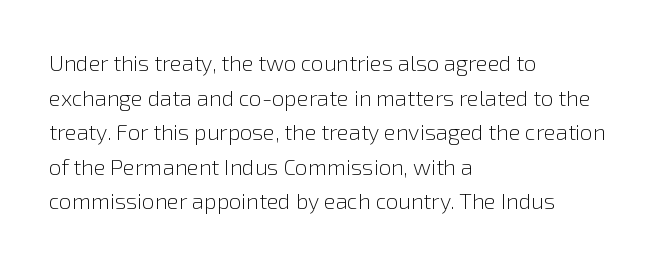
{"italic": "no", "bold": "no", "underline": "no", "align": "left", "line_spacing": "normal", "line_spacing_ratio": 1.57, "letter_spacing": "normal", "letter_spacing_em": 0.0, "glyph_px": 22}
